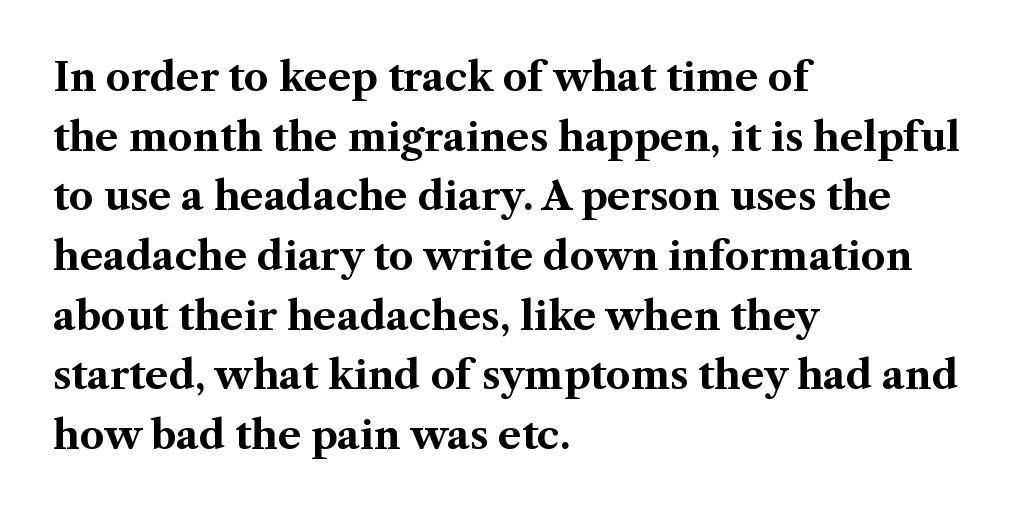
The image shows 39 px bold serif type, upright; set left-aligned, normal line spacing (1.53x), normal letter spacing, not underlined; medium stroke contrast and a medium x-height.
